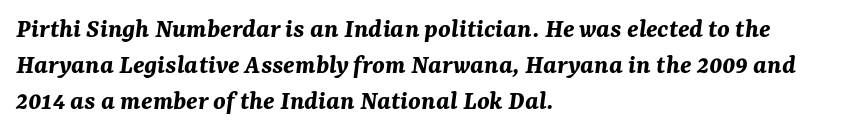
The image shows 28 px bold type, italic (leaning right); set left-aligned, normal line spacing (1.29x), normal letter spacing, not underlined; medium stroke contrast and a medium x-height.
